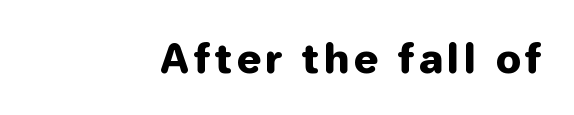
This sample has the flowing, uneven cadence of proportional lettering. Visually the block forms a straight wall on the right and a jagged coastline on the left. The foot of each line stays bare and open. No feet cap the strokes, marking this as sans-serif type. Does the lettering tilt? It doesn't — this is upright.
